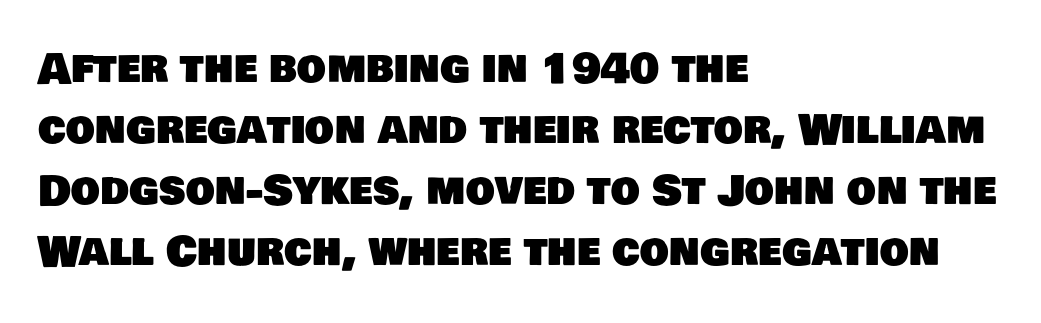
{"serif": "no", "width": "normal", "stroke_contrast": "low", "x_height": "large", "monospaced": "no", "underline": "no", "align": "left", "line_spacing": "normal", "line_spacing_ratio": 1.49, "letter_spacing": "normal", "letter_spacing_em": 0.0, "glyph_px": 41}
